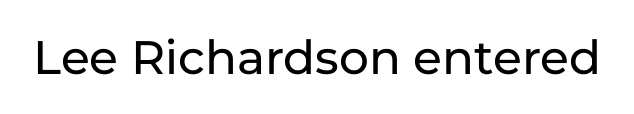
{"serif": "no", "italic": "no", "width": "normal", "stroke_contrast": "low", "x_height": "medium", "monospaced": "no", "underline": "no", "letter_spacing": "normal", "letter_spacing_em": 0.0, "glyph_px": 47}
